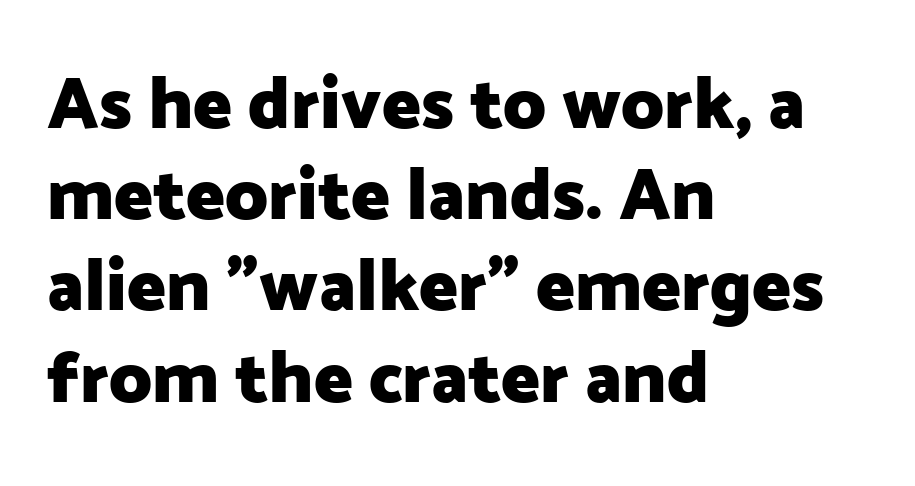
The passage shown is emphatically bold. This is the regular roman posture of the typeface. Letterform terminals end flat and unadorned throughout the passage. Summary of vertical rhythm: regular, with standard interline spacing.
